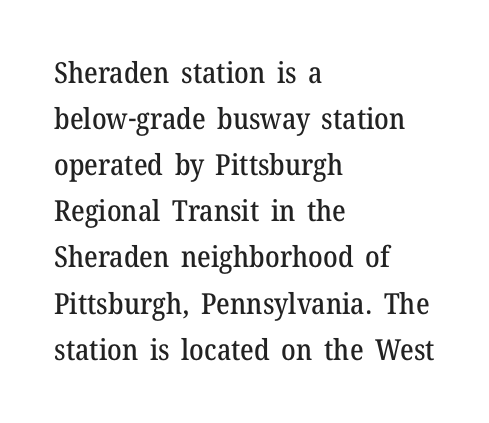
{"serif": "yes", "italic": "no", "width": "normal", "stroke_contrast": "medium", "x_height": "medium", "monospaced": "no", "underline": "no", "align": "left", "line_spacing": "normal", "line_spacing_ratio": 1.59, "letter_spacing": "normal", "letter_spacing_em": 0.0, "glyph_px": 29}
